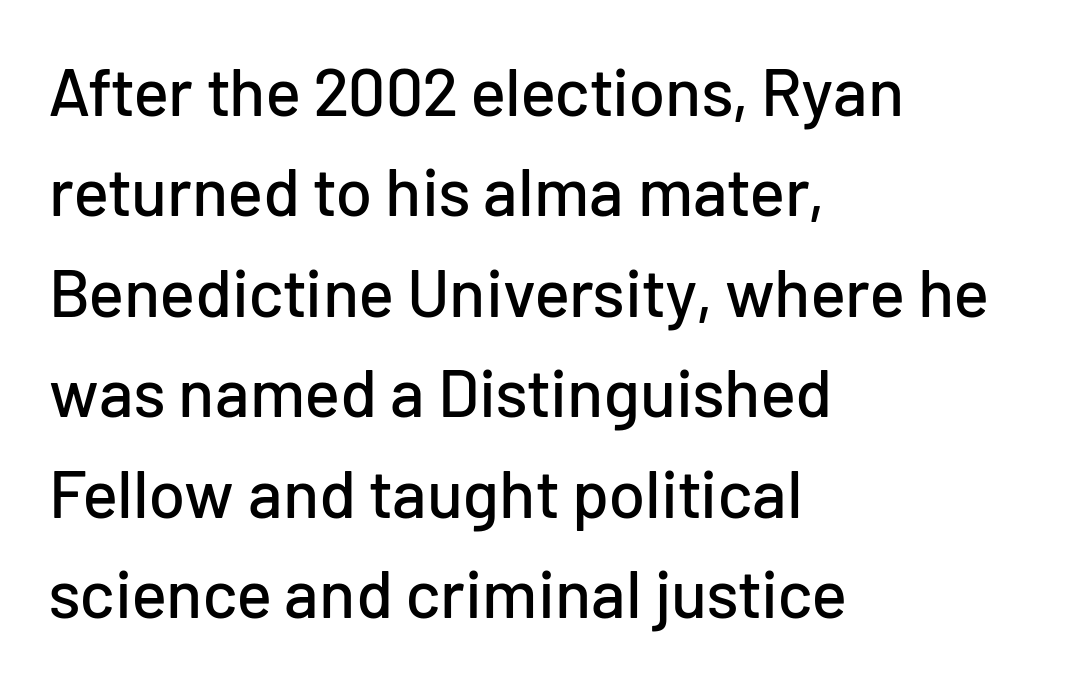
Compared with a centered layout, this one pins lines to the left instead. Honestly, the row spacing looks completely unremarkable. Each row of text sits above clean, open space. Italic? Not at all — the glyphs are vertical. This sample uses plain, unmodified letter spacing.
